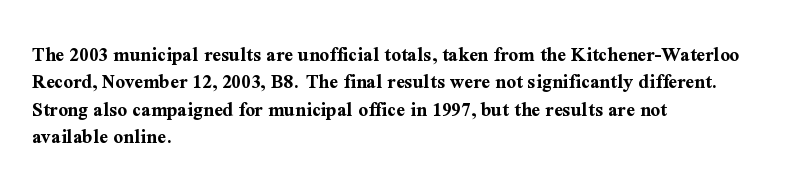
{"italic": "no", "bold": "yes", "underline": "no", "align": "left", "line_spacing": "normal", "line_spacing_ratio": 1.3, "letter_spacing": "normal", "letter_spacing_em": 0.0, "glyph_px": 21}
